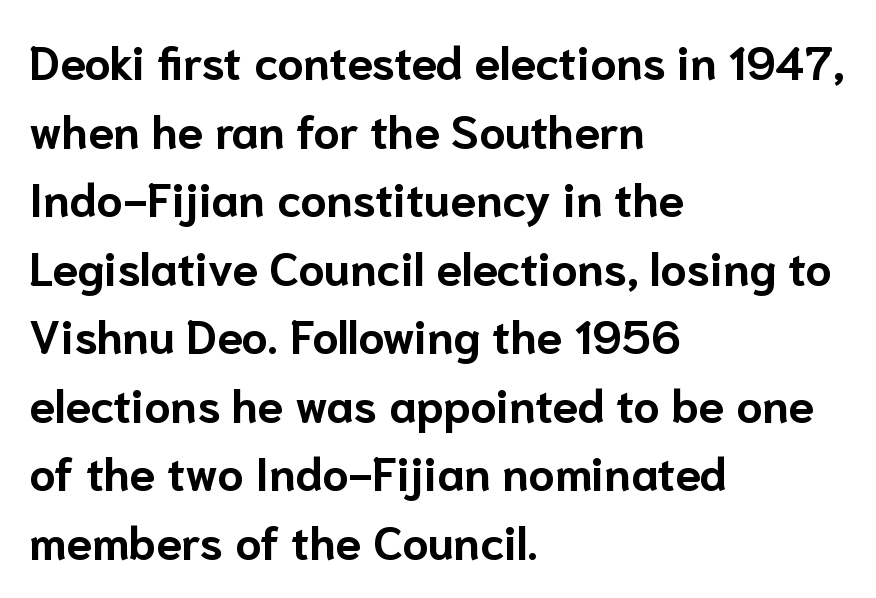
Rendered with straight, roman letterforms. Descenders hang freely into open space. Whoever set this chose a conventional vertical rhythm. On the weight axis this lands at bold, roughly 700. The text block is weighted toward the left margin, trailing off unevenly rightward. Varying glyph widths throughout — classic text-font behaviour.
